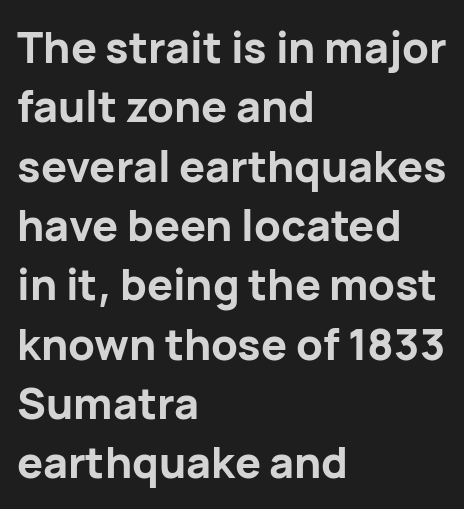
Q: Is the text bold? A: Yes.
Q: Is the text italic (slanted)? A: No, it is upright.
Q: Is the typeface a serif or a sans-serif typeface? A: Sans-serif.
Q: Is the text underlined? A: No.
Q: How is the paragraph aligned? A: Left-aligned.
Q: Is the spacing between letters normal or unusually wide? A: Normal.
Q: Is the spacing between lines tight, normal or loose? A: Normal.
Q: Width (condensed, normal, or wide)? A: Normal.
Q: Stroke contrast? A: Low.
Q: x-height? A: Medium.
Q: Monospaced? A: No.
